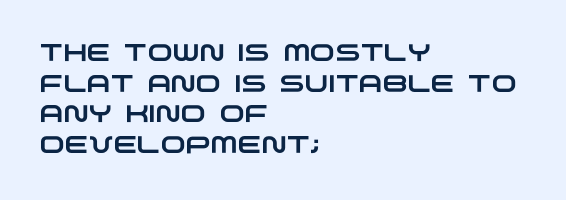
Q: Is the text underlined? A: No.
Q: How is the paragraph aligned? A: Left-aligned.
Q: Is the spacing between letters normal or unusually wide? A: Normal.
Q: Is the spacing between lines tight, normal or loose? A: Normal.
